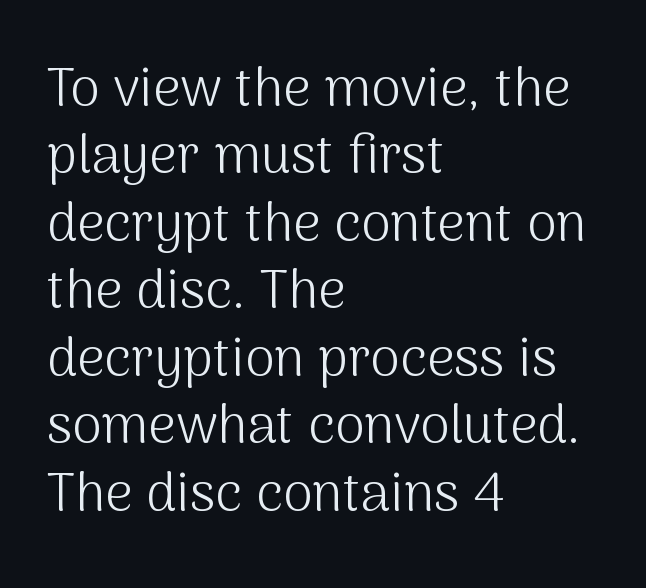
{"serif": "no", "italic": "no", "bold": "no", "weight": "light", "width": "normal", "stroke_contrast": "medium", "x_height": "medium", "monospaced": "no", "underline": "no", "align": "left", "line_spacing": "normal", "line_spacing_ratio": 1.25, "letter_spacing": "normal", "letter_spacing_em": 0.0, "glyph_px": 54}
